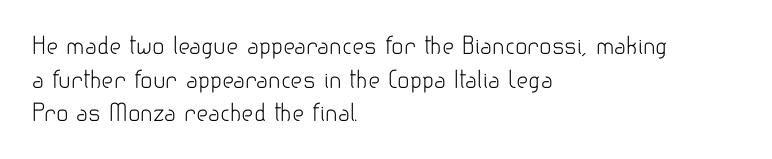
The image shows 23 px text type, upright; set left-aligned, normal line spacing (1.46x), normal letter spacing, not underlined.
